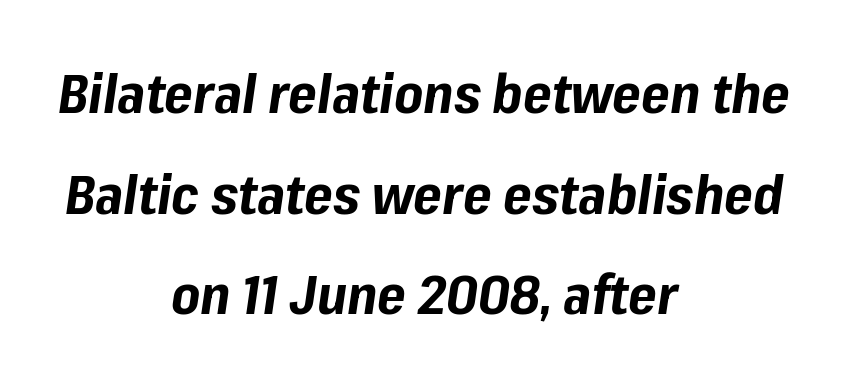
Q: Is the text bold? A: Yes.
Q: Is the text italic (slanted)? A: Yes, it leans right by about 8 degrees.
Q: Is the text underlined? A: No.
Q: How is the paragraph aligned? A: Centered.
Q: Is the spacing between letters normal or unusually wide? A: Normal.
Q: Width (condensed, normal, or wide)? A: Normal.
Q: Stroke contrast? A: Low.
Q: x-height? A: Medium.
Q: Monospaced? A: No.
